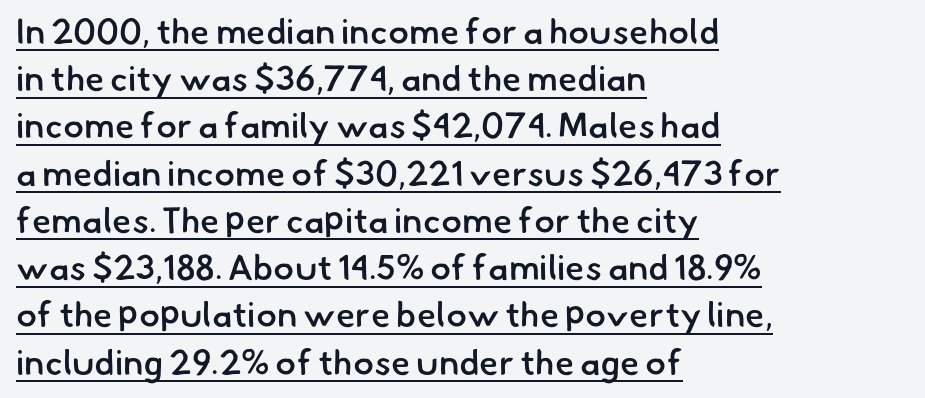
The image shows 35 px semibold sans-serif type; set left-aligned, normal line spacing (1.35x), normal letter spacing, underlined; low stroke contrast and a small x-height.
